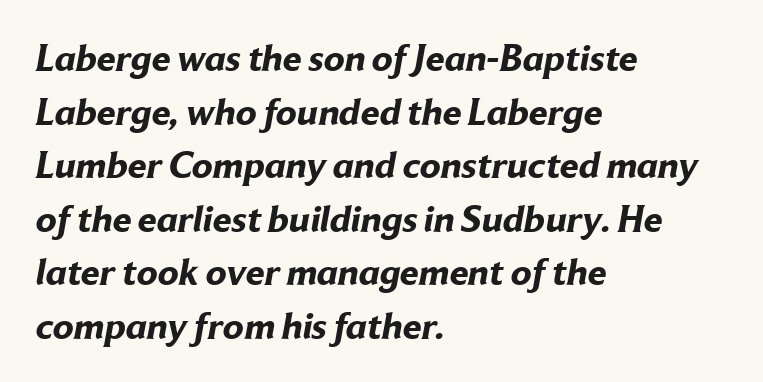
{"serif": "no", "bold": "yes", "weight": "bold", "width": "normal", "stroke_contrast": "low", "x_height": "medium", "monospaced": "no", "underline": "no", "align": "left", "line_spacing": "normal", "line_spacing_ratio": 1.41, "letter_spacing": "normal", "letter_spacing_em": 0.0, "glyph_px": 38}
